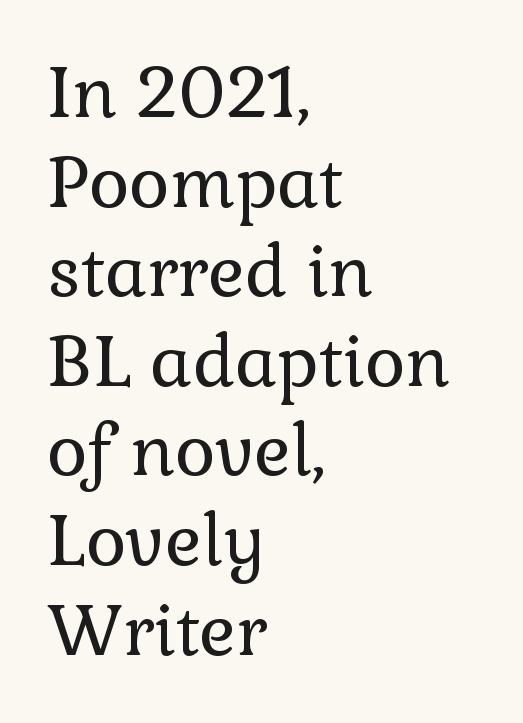
The image shows 70 px regular-weight serif type, upright; set left-aligned, normal line spacing (1.28x), normal letter spacing, not underlined; a medium x-height.
